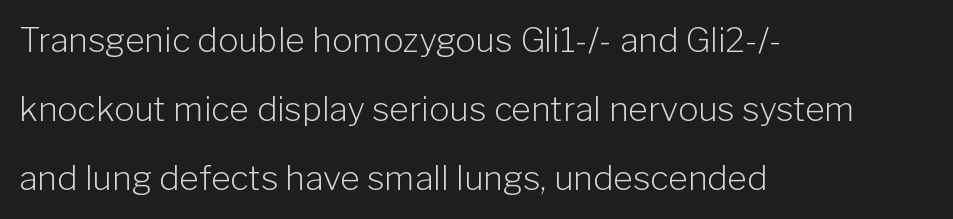
Q: Is the text bold? A: No.
Q: Is the text italic (slanted)? A: No, it is upright.
Q: Is the typeface a serif or a sans-serif typeface? A: Sans-serif.
Q: Is the text underlined? A: No.
Q: How is the paragraph aligned? A: Left-aligned.
Q: Is the spacing between letters normal or unusually wide? A: Normal.
Q: Is the spacing between lines tight, normal or loose? A: Loose.
Q: Width (condensed, normal, or wide)? A: Normal.
Q: Stroke contrast? A: Low.
Q: x-height? A: Medium.
Q: Monospaced? A: No.
